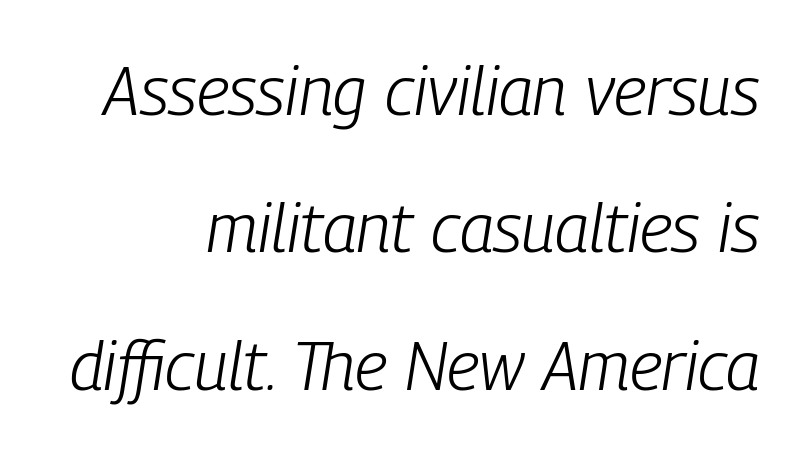
{"italic": "yes", "lean": "right", "slant_degrees": 9, "bold": "no", "weight": "light", "width": "condensed", "stroke_contrast": "low", "x_height": "medium", "monospaced": "no", "underline": "no", "align": "right", "line_spacing": "loose", "line_spacing_ratio": 2.02, "letter_spacing": "normal", "letter_spacing_em": 0.0, "glyph_px": 68}
